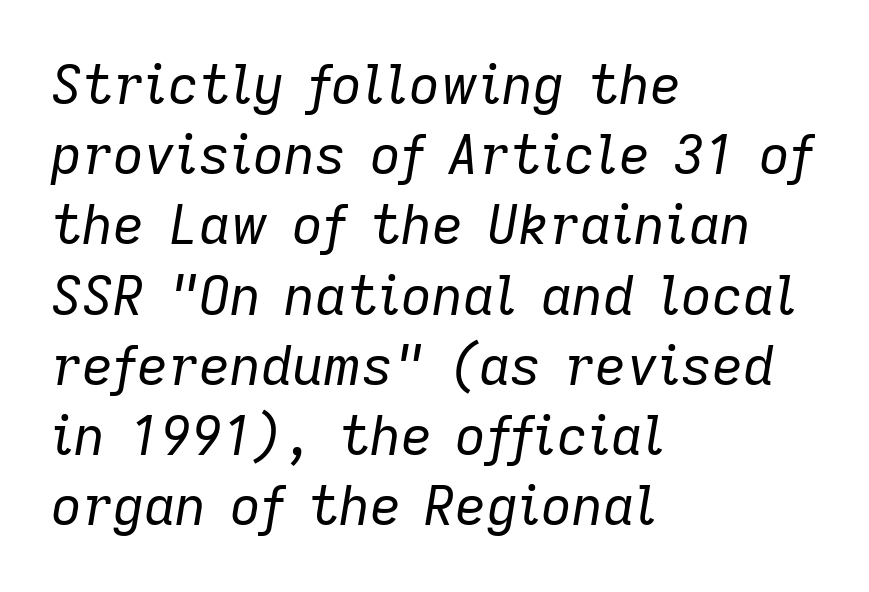
The image shows 54 px regular-weight type, italic (leaning right); set left-aligned, normal line spacing (1.3x), normal letter spacing, not underlined; low stroke contrast and a medium x-height.
